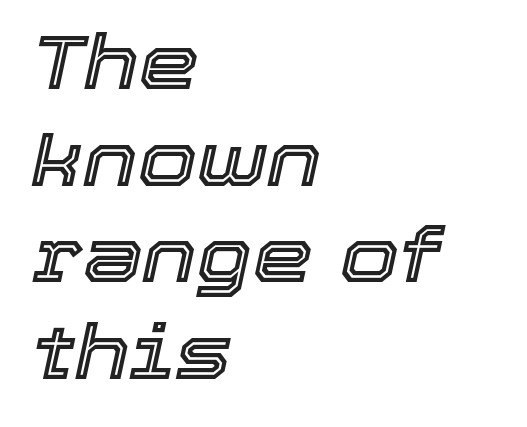
The specimen omits any rule beneath the text block's lines. Each letter keeps its own natural width here, so spacing adapts to shape. Regular leading. The typography opts for an oblique posture over an upright one. Honestly, the letter spacing is just normal — you wouldn't notice it.
